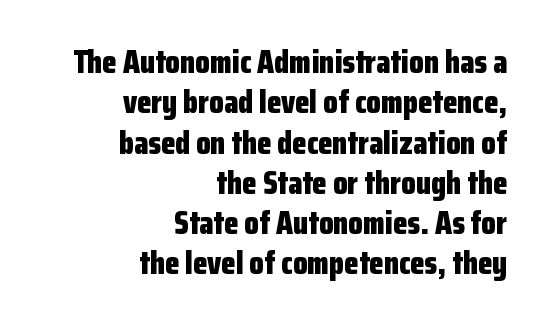
Q: Is the text bold? A: Yes.
Q: Is the text italic (slanted)? A: No, it is upright.
Q: Is the typeface a serif or a sans-serif typeface? A: Sans-serif.
Q: Is the text underlined? A: No.
Q: How is the paragraph aligned? A: Right-aligned.
Q: Is the spacing between letters normal or unusually wide? A: Normal.
Q: Width (condensed, normal, or wide)? A: Condensed.
Q: Stroke contrast? A: Low.
Q: x-height? A: Medium.
Q: Monospaced? A: No.
